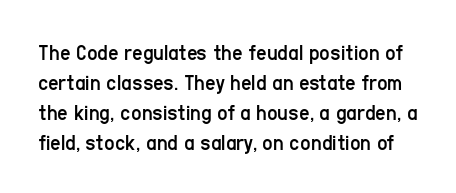
{"italic": "no", "bold": "no", "underline": "no", "line_spacing": "normal", "line_spacing_ratio": 1.3, "letter_spacing": "normal", "letter_spacing_em": 0.0, "glyph_px": 23}
